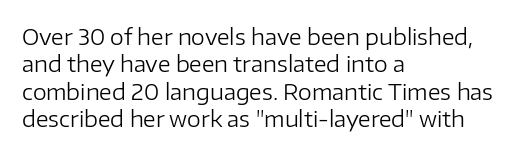
The image shows 22 px text type, upright; set left-aligned, normal line spacing (1.25x), normal letter spacing, not underlined.
